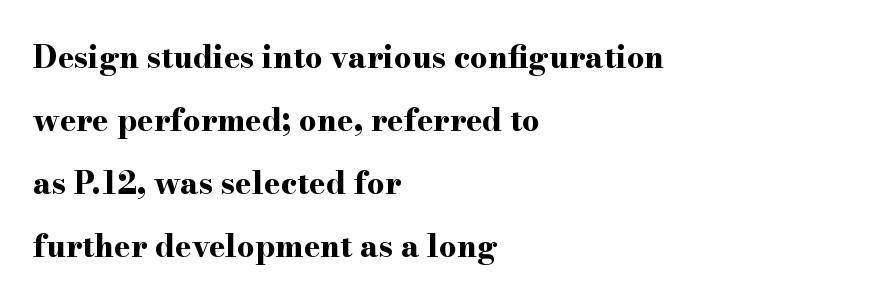
{"serif": "yes", "italic": "no", "bold": "yes", "weight": "bold", "width": "wide", "stroke_contrast": "high", "x_height": "small", "monospaced": "no", "underline": "no", "align": "left", "line_spacing": "loose", "line_spacing_ratio": 2.03, "letter_spacing": "normal", "letter_spacing_em": 0.0, "glyph_px": 31}
